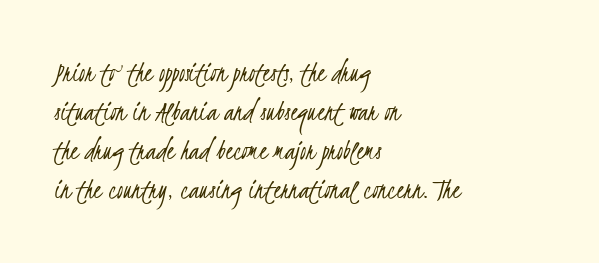
Q: Is the text bold? A: No.
Q: Is the typeface a serif or a sans-serif typeface? A: Sans-serif.
Q: Is the text underlined? A: No.
Q: How is the paragraph aligned? A: Left-aligned.
Q: Is the spacing between letters normal or unusually wide? A: Normal.
Q: Is the spacing between lines tight, normal or loose? A: Normal.
Q: Width (condensed, normal, or wide)? A: Condensed.
Q: Stroke contrast? A: Low.
Q: x-height? A: Small.
Q: Monospaced? A: No.
